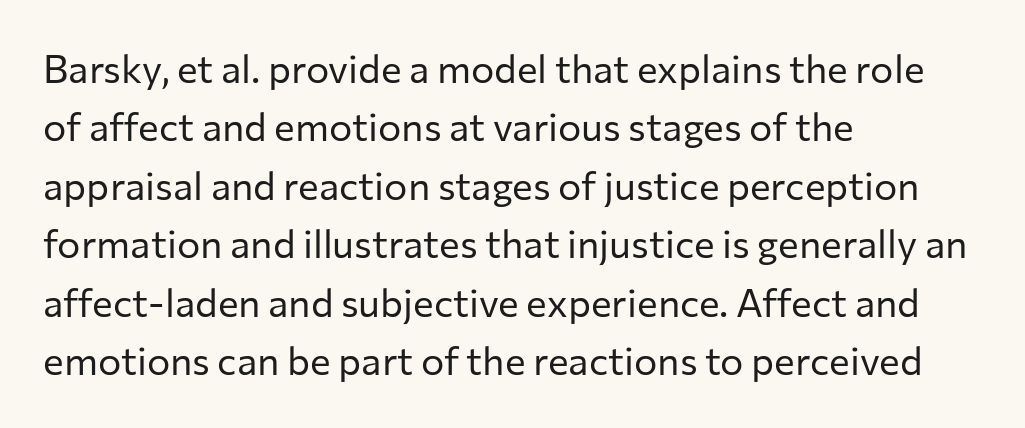
Spacing between characters is what you'd get straight out of the box. Stems and bowls with no extra thickness — not bold. Note the varied advance widths — an 'i' is clearly narrower than an 'm'. The words here are not underlined. Typographically, this falls in the sans-serif category. Horizontal bands of white between lines are of average thickness.
